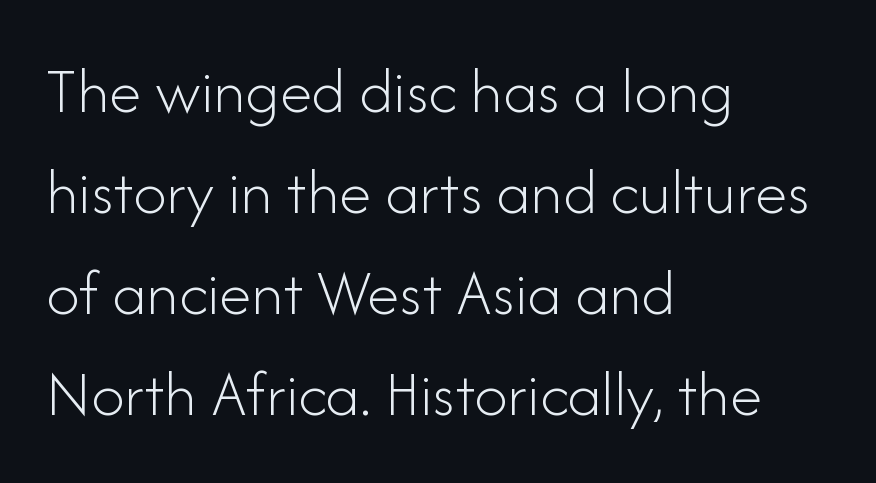
The lettering stays uniformly vertical, giving the passage a roman look. Regular leading. The letterforms sit at book weight or below. The zone under the glyphs is completely vacant. The rendering anchors every line to the left-hand side. The rendering uses natural spacing where letterforms have individual widths.
